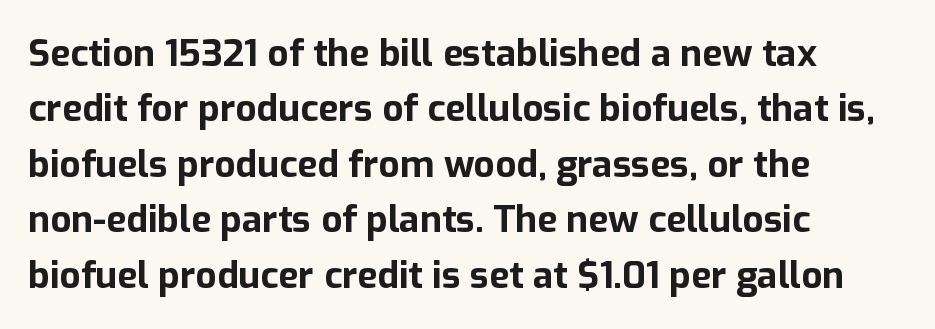
The type sits square on the baseline with zero lean. Here the designer chose a conventional face with non-uniform glyph widths. A student would call this left alignment; a typographer would say flush left, rag right. Each letter's strokes conclude bluntly, with no projecting serifs.
